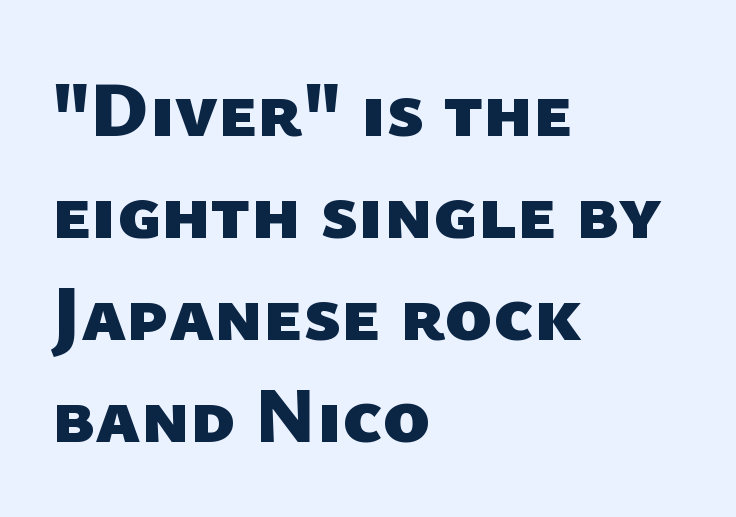
The image shows 79 px heavy sans-serif type; set left-aligned, normal line spacing (1.29x), normal letter spacing, not underlined; low stroke contrast and a medium x-height.
